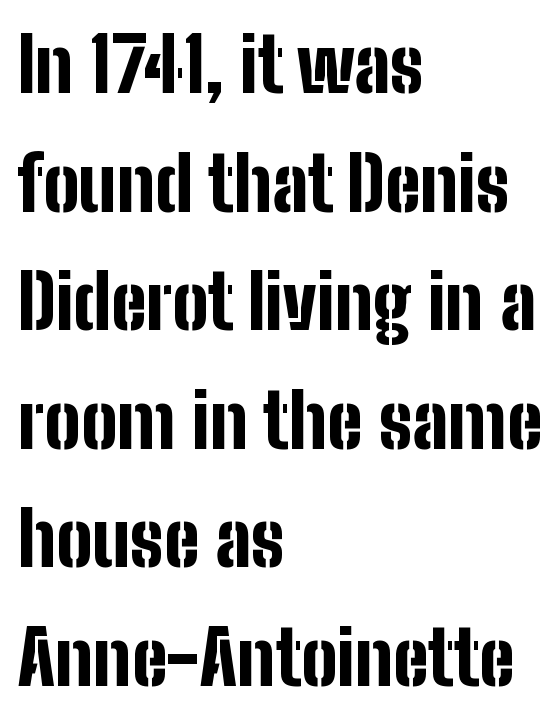
Reading down the column, the eye jumps a familiar distance to each next line. A student would call this left alignment; a typographer would say flush left, rag right. Note the varied advance widths — an 'i' is clearly narrower than an 'm'. The specimen omits any rule beneath the text block's lines.
